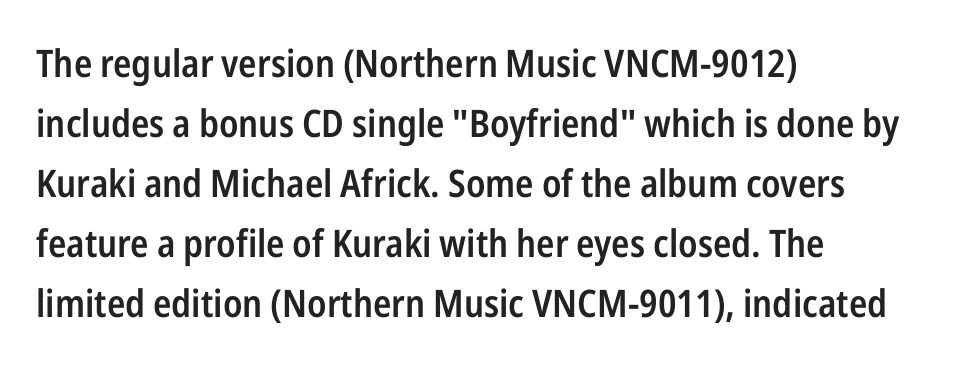
Q: Is the text bold? A: Semi-bold.
Q: Is the text italic (slanted)? A: No, it is upright.
Q: Is the typeface a serif or a sans-serif typeface? A: Sans-serif.
Q: Is the text underlined? A: No.
Q: How is the paragraph aligned? A: Left-aligned.
Q: Is the spacing between letters normal or unusually wide? A: Normal.
Q: Is the spacing between lines tight, normal or loose? A: Normal.
Q: Width (condensed, normal, or wide)? A: Condensed.
Q: Stroke contrast? A: Low.
Q: x-height? A: Medium.
Q: Monospaced? A: No.
